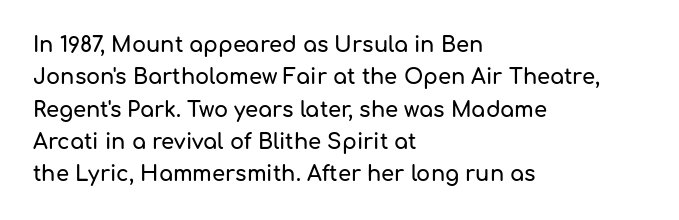
{"italic": "no", "underline": "no", "align": "left", "line_spacing": "normal", "line_spacing_ratio": 1.54, "letter_spacing": "normal", "letter_spacing_em": 0.0, "glyph_px": 21}
